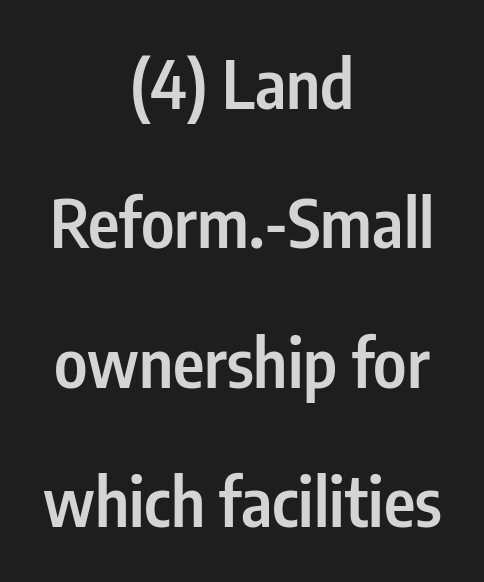
No extra tracking has been applied to these lines. Teacher's note: observe the equal gaps on both sides — that is centered alignment. Looks like regular typesetting: each glyph gets only the width it needs. Quick note: interline space is abundant. Compared with an ordinary text face, these strokes are moderately heavier — a semibold.
